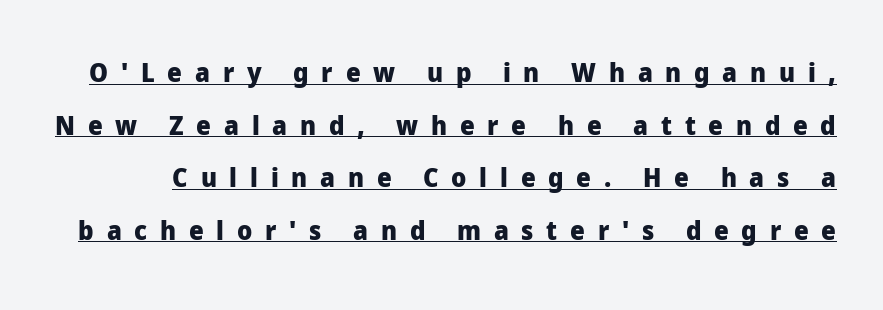
Q: Is the text bold? A: Yes.
Q: Is the text italic (slanted)? A: No, it is upright.
Q: Is the text underlined? A: Yes.
Q: Is the spacing between letters normal or unusually wide? A: Unusually wide.
Q: Is the spacing between lines tight, normal or loose? A: Loose.
